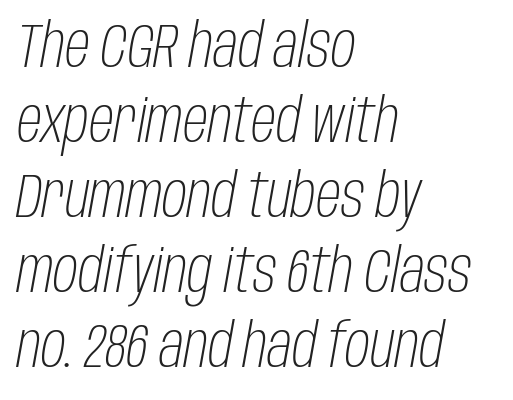
{"italic": "yes", "lean": "right", "slant_degrees": 10, "bold": "no", "weight": "light", "width": "condensed", "stroke_contrast": "low", "x_height": "large", "monospaced": "no", "underline": "no", "align": "left", "line_spacing_ratio": 1.21, "letter_spacing": "normal", "letter_spacing_em": 0.0, "glyph_px": 62}
